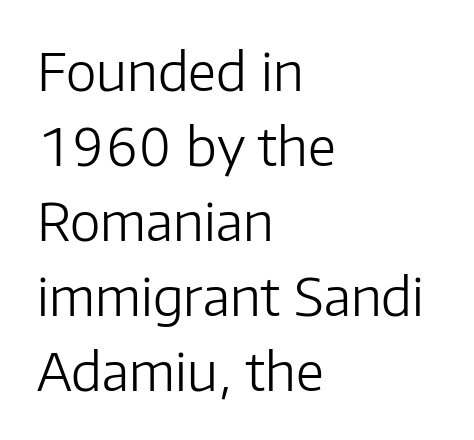
The image shows 52 px light sans-serif type, upright; set left-aligned, normal line spacing (1.44x), normal letter spacing, not underlined; low stroke contrast and a medium x-height.
